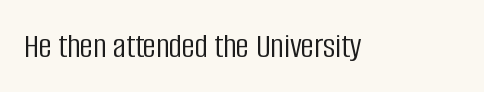
Proportional: the letters do not fall into vertical columns. The weight tops out at a normal text grade. The text was rendered using a sans face with plain stroke endings. When letters stand straight like this, we call the style roman or upright. Has an underline been added? It has not. The horizontal fit of the characters is conventional and even.
